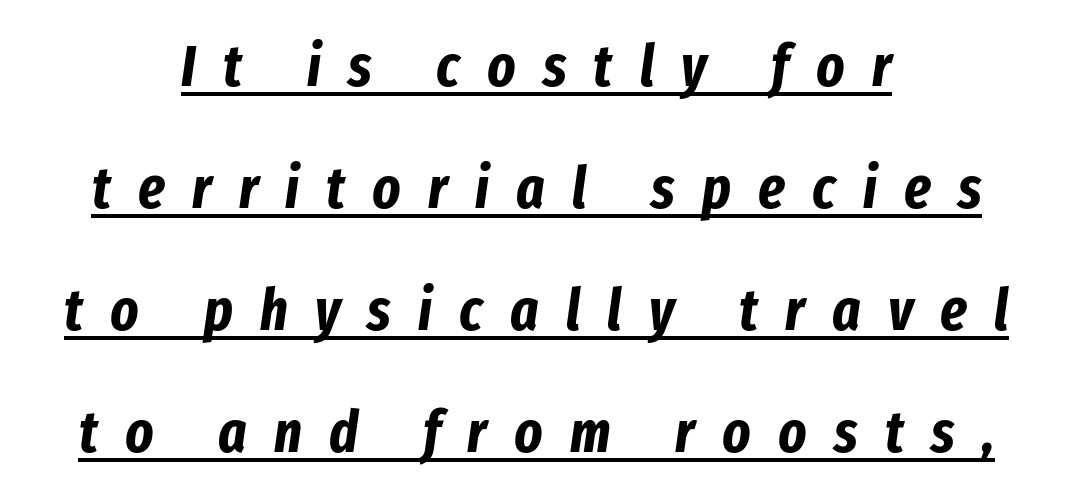
Compared with typical body copy, the letter spacing here is much looser. What's the leading like? Stretched, with rows far apart. I'd describe the lettering as bold — thick and assertive. This sample has the flowing, uneven cadence of proportional lettering. Which margin do the lines hug? Neither — every line sits in the middle. Underline: present.
